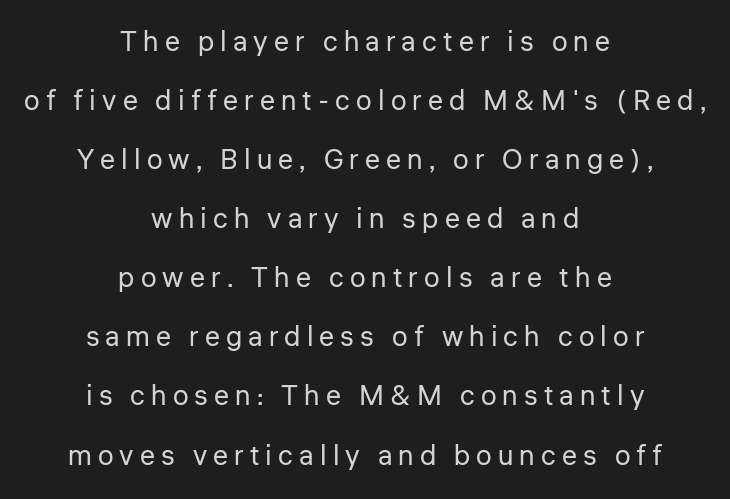
{"serif": "no", "italic": "no", "bold": "no", "weight": "regular", "width": "normal", "stroke_contrast": "low", "x_height": "medium", "monospaced": "no", "underline": "no", "align": "center", "line_spacing": "loose", "line_spacing_ratio": 2.11, "letter_spacing": "wide", "letter_spacing_em": 0.22, "glyph_px": 28}
